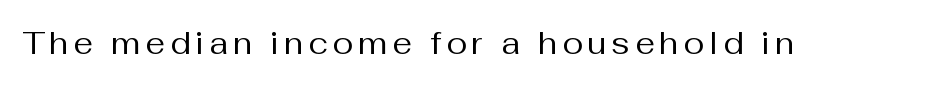
The image shows 31 px regular-weight sans-serif type, upright; set not underlined; medium stroke contrast and a medium x-height.
